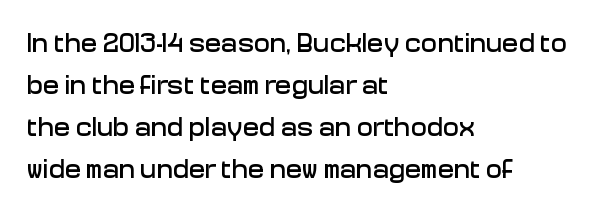
Decoration check: the copy has no underline. You can tell it's not italic because the verticals are truly vertical. Is the letter spacing exaggerated? No — it looks like the ordinary default. A classic flush-left, rag-right setting is used for this passage. Baseline-to-baseline distance is the conventional proportion of letter height.
